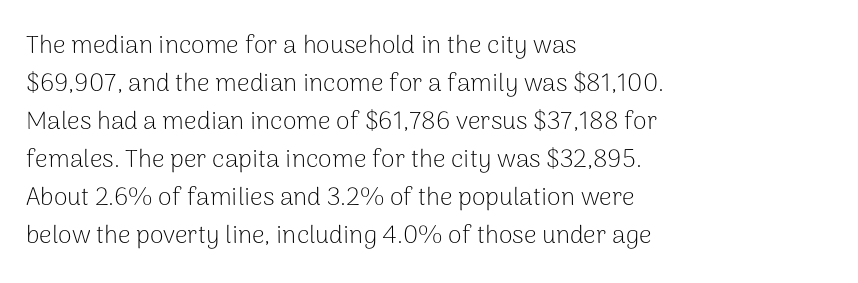
Q: Is the text bold? A: No.
Q: Is the text italic (slanted)? A: No, it is upright.
Q: Is the text underlined? A: No.
Q: How is the paragraph aligned? A: Left-aligned.
Q: Is the spacing between letters normal or unusually wide? A: Normal.
Q: Is the spacing between lines tight, normal or loose? A: Normal.
